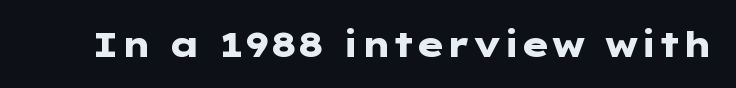
Each glyph is drawn with heavy, bold strokes. You could call the tracking neutral — neither tight nor loose. In terms of posture, this sample is upright. The typeface chosen for these lines omits serifs. Descender tails drop into unmarked territory.
